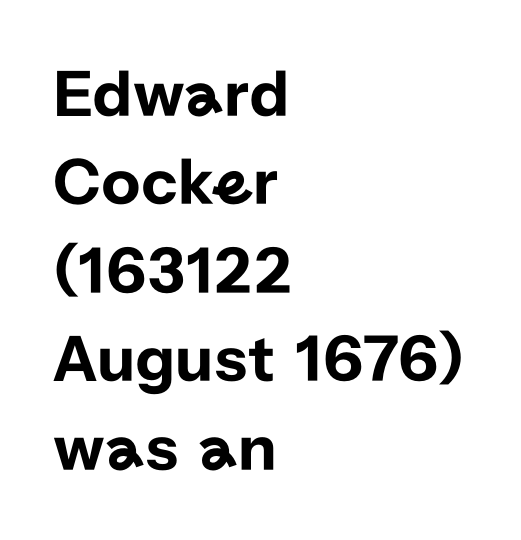
Q: Is the text italic (slanted)? A: No, it is upright.
Q: Is the typeface a serif or a sans-serif typeface? A: Sans-serif.
Q: Is the text underlined? A: No.
Q: How is the paragraph aligned? A: Left-aligned.
Q: Is the spacing between letters normal or unusually wide? A: Normal.
Q: Is the spacing between lines tight, normal or loose? A: Normal.
Q: Width (condensed, normal, or wide)? A: Normal.
Q: Stroke contrast? A: Low.
Q: x-height? A: Medium.
Q: Monospaced? A: No.
